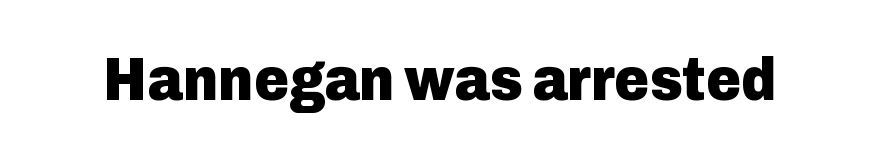
{"serif": "no", "italic": "no", "bold": "yes", "weight": "heavy", "width": "normal", "stroke_contrast": "low", "x_height": "medium", "monospaced": "no", "underline": "no", "letter_spacing": "normal", "letter_spacing_em": 0.0, "glyph_px": 60}
